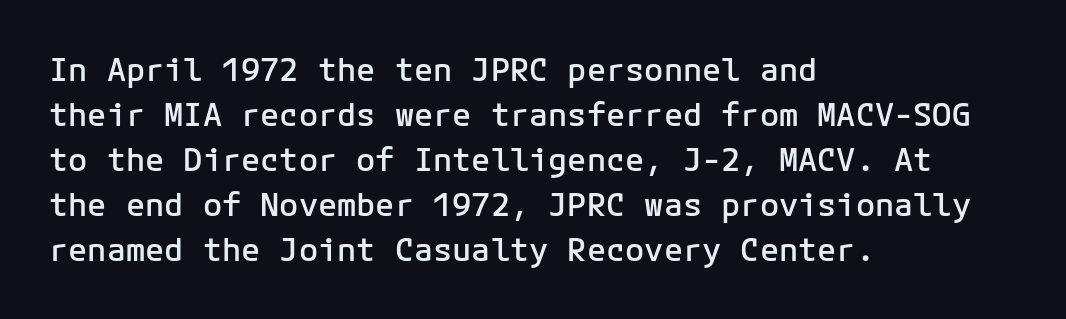
The baseline area is clear. Horizontal alignment here is leftward, the default for most running prose. Compared with typical body copy, the letter spacing here is the same. This sample has the even, mechanical cadence of fixed-width lettering.
